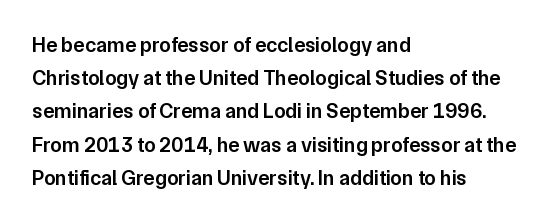
Q: Is the text bold? A: Semi-bold.
Q: Is the text italic (slanted)? A: No, it is upright.
Q: Is the text underlined? A: No.
Q: How is the paragraph aligned? A: Left-aligned.
Q: Is the spacing between letters normal or unusually wide? A: Normal.
Q: Is the spacing between lines tight, normal or loose? A: Normal.
